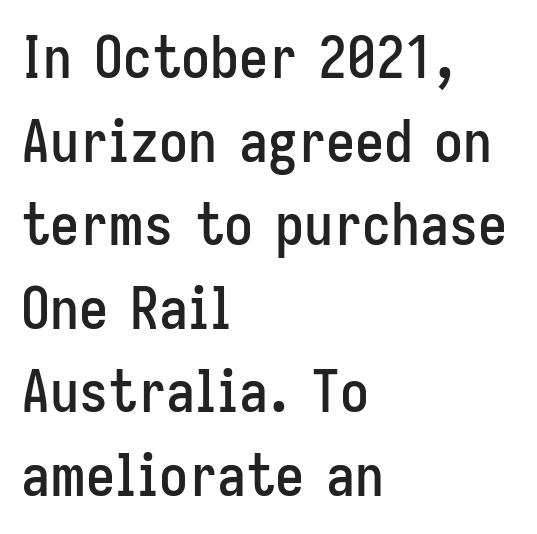
{"serif": "no", "italic": "no", "width": "condensed", "stroke_contrast": "low", "x_height": "medium", "monospaced": "no", "underline": "no", "align": "left", "line_spacing": "normal", "line_spacing_ratio": 1.44, "letter_spacing": "normal", "letter_spacing_em": 0.0, "glyph_px": 58}
